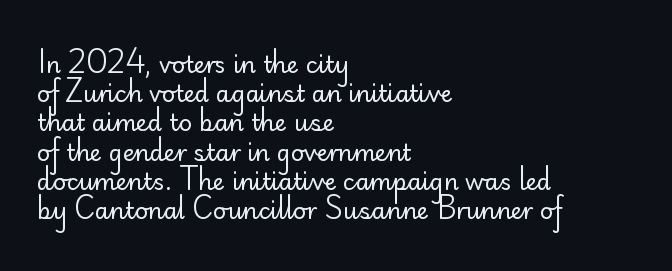
Nothing unusual about the tracking: characters are spaced as the font intends. Caption: multi-line text, flush left, ragged right. How would I describe the line gaps? Plain and ordinary. Unbolded letterforms with no extra heft.
